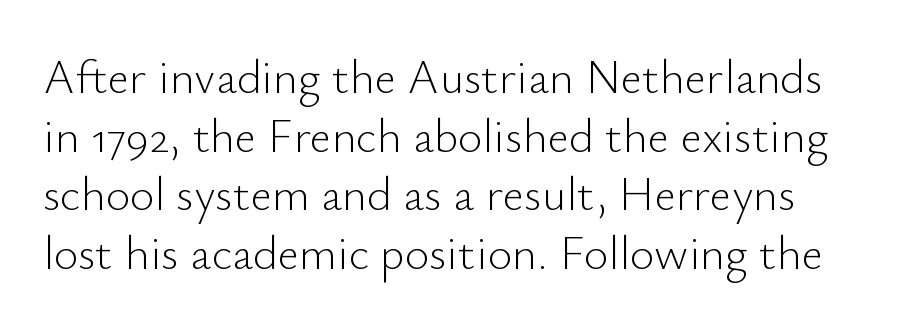
Q: Is the text bold? A: No.
Q: Is the text italic (slanted)? A: No, it is upright.
Q: Is the typeface a serif or a sans-serif typeface? A: Sans-serif.
Q: Is the text underlined? A: No.
Q: Is the spacing between letters normal or unusually wide? A: Normal.
Q: Is the spacing between lines tight, normal or loose? A: Normal.
Q: Width (condensed, normal, or wide)? A: Normal.
Q: Stroke contrast? A: Low.
Q: x-height? A: Small.
Q: Monospaced? A: No.
